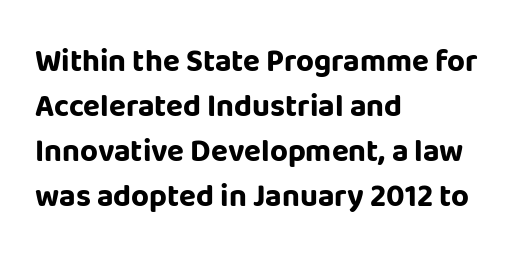
Clear beneath every line of the passage. Varying glyph widths throughout — classic text-font behaviour. The glyphs have the mass of a bold cut. These lines stack with their left ends in a neat column. Does the lettering tilt? It doesn't — this is upright.
